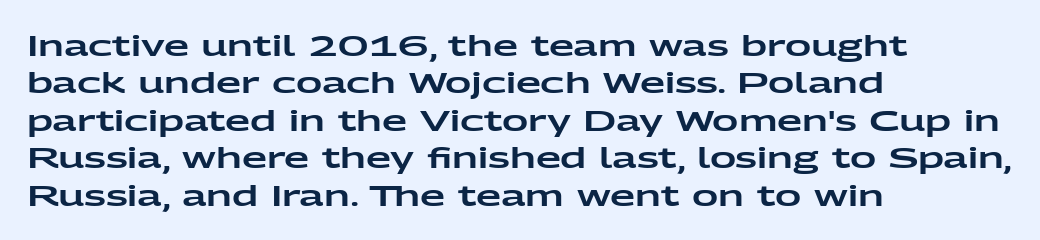
{"serif": "no", "italic": "no", "width": "wide", "stroke_contrast": "low", "x_height": "medium", "monospaced": "no", "underline": "no", "align": "left", "line_spacing": "normal", "line_spacing_ratio": 1.29, "letter_spacing": "normal", "letter_spacing_em": 0.0, "glyph_px": 29}
